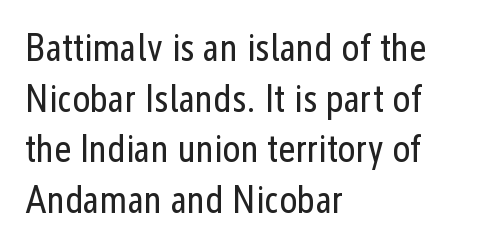
The image shows 38 px regular-weight, condensed sans-serif type, upright; set left-aligned, normal line spacing (1.33x), normal letter spacing, not underlined; low stroke contrast and a medium x-height.
